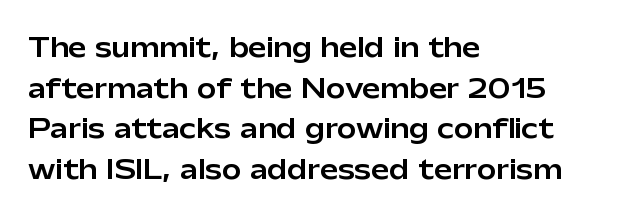
The image shows 26 px text type, upright; set left-aligned, normal line spacing (1.56x), normal letter spacing, not underlined.
